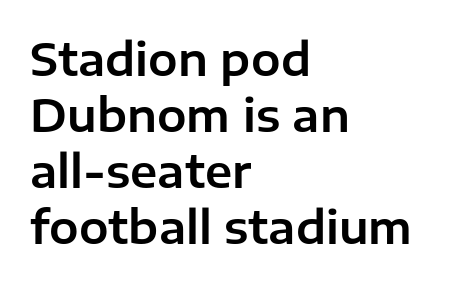
{"serif": "no", "italic": "no", "width": "normal", "stroke_contrast": "low", "x_height": "medium", "monospaced": "no", "underline": "no", "align": "left", "line_spacing": "normal", "line_spacing_ratio": 1.27, "letter_spacing": "normal", "letter_spacing_em": 0.0, "glyph_px": 44}
